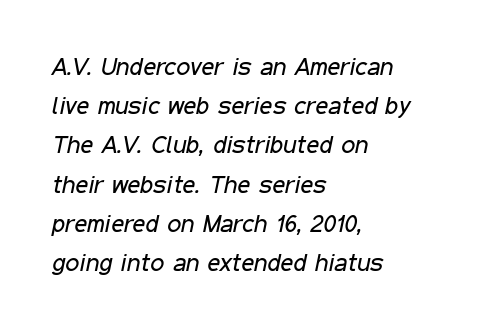
{"italic": "yes", "lean": "right", "slant_degrees": 11, "bold": "no", "underline": "no", "align": "left", "line_spacing": "normal", "line_spacing_ratio": 1.57, "letter_spacing": "normal", "letter_spacing_em": 0.0, "glyph_px": 25}
